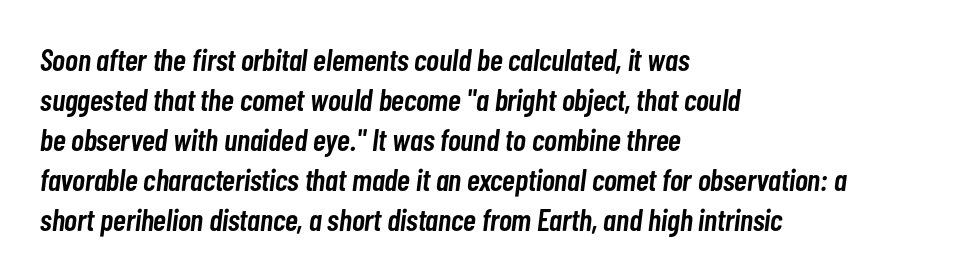
{"italic": "yes", "lean": "right", "slant_degrees": 7, "bold": "semi", "weight": "semibold", "width": "condensed", "stroke_contrast": "low", "x_height": "medium", "monospaced": "no", "underline": "no", "align": "left", "line_spacing": "normal", "line_spacing_ratio": 1.29, "letter_spacing": "normal", "letter_spacing_em": 0.0, "glyph_px": 31}
